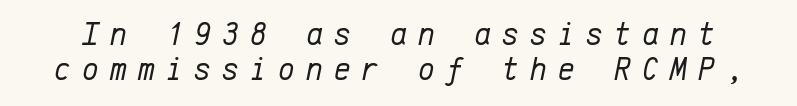
The image shows 32 px regular-weight type, italic (leaning right), monospaced; set tight line spacing (1.08x), unusually wide letter spacing (+0.35 em), not underlined; low stroke contrast and a medium x-height.
